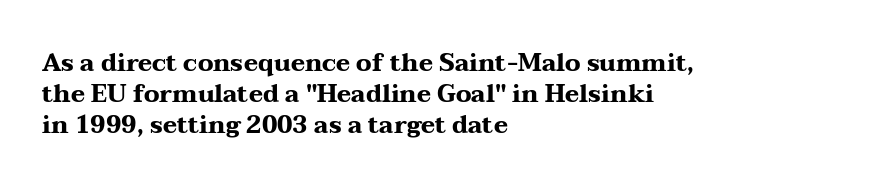
{"italic": "no", "bold": "yes", "underline": "no", "align": "left", "line_spacing": "normal", "line_spacing_ratio": 1.3, "letter_spacing": "normal", "letter_spacing_em": 0.0, "glyph_px": 24}
